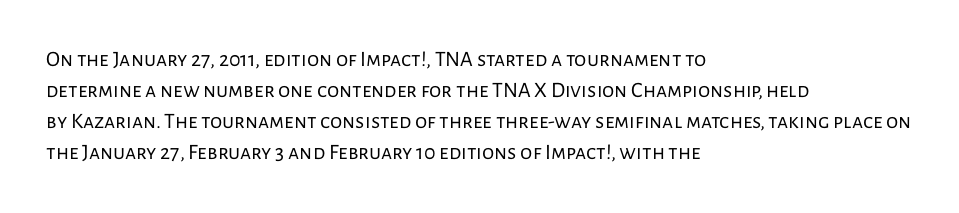
{"italic": "no", "bold": "no", "underline": "no", "align": "left", "line_spacing": "normal", "line_spacing_ratio": 1.41, "letter_spacing": "normal", "letter_spacing_em": 0.0, "glyph_px": 22}
